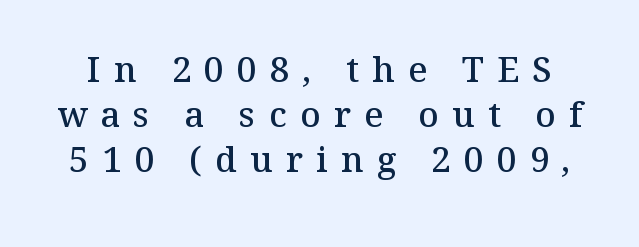
Q: Is the text bold? A: Semi-bold.
Q: Is the text italic (slanted)? A: No, it is upright.
Q: Is the typeface a serif or a sans-serif typeface? A: Serif.
Q: Is the text underlined? A: No.
Q: Is the spacing between letters normal or unusually wide? A: Unusually wide.
Q: Is the spacing between lines tight, normal or loose? A: Normal.
Q: Width (condensed, normal, or wide)? A: Normal.
Q: Stroke contrast? A: Medium.
Q: x-height? A: Medium.
Q: Monospaced? A: No.
